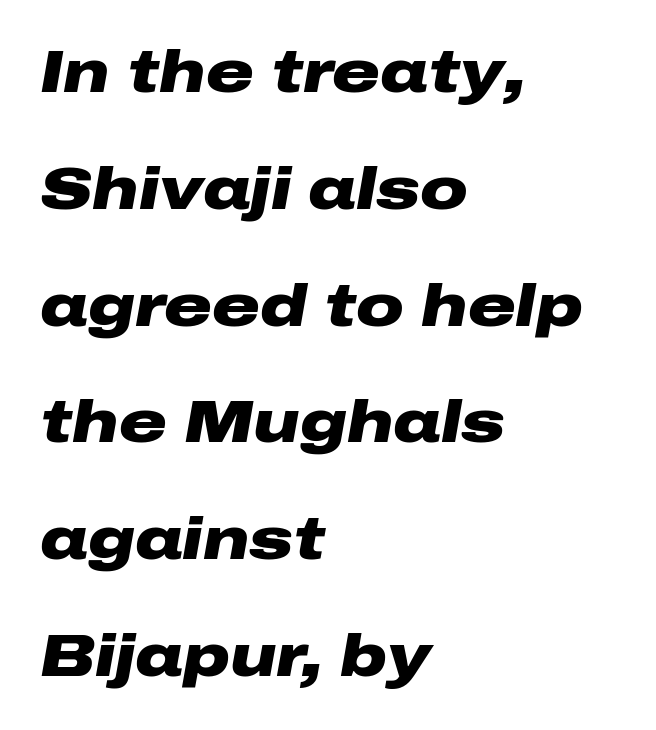
The strokes are fattened all the way to bold. The glyphs look as if they've been sheared to an angle. Short and long lines alike share a common starting point at left. The line texture is even and compact thanks to regular tracking. Reading down the column, the eye jumps a long way to each next line. Character widths vary here, with narrow letters taking less room than wide ones.
